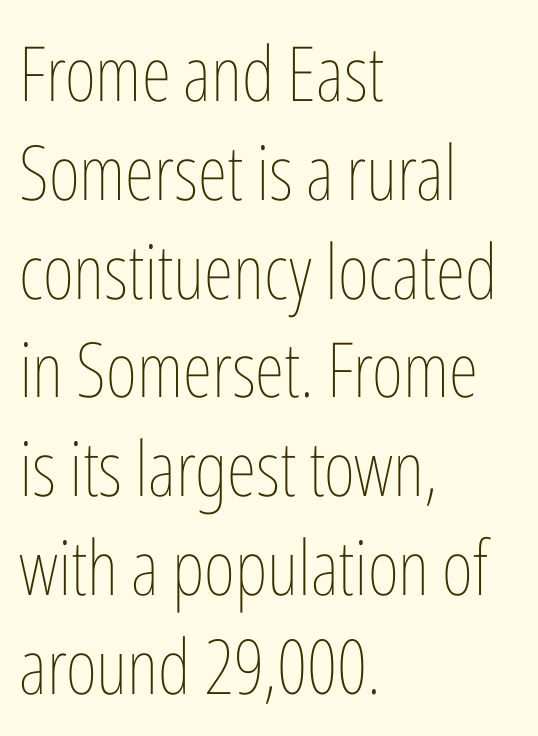
Q: Is the text bold? A: No.
Q: Is the text italic (slanted)? A: No, it is upright.
Q: Is the text underlined? A: No.
Q: How is the paragraph aligned? A: Left-aligned.
Q: Is the spacing between letters normal or unusually wide? A: Normal.
Q: Is the spacing between lines tight, normal or loose? A: Normal.
Q: Width (condensed, normal, or wide)? A: Condensed.
Q: Stroke contrast? A: Low.
Q: x-height? A: Medium.
Q: Monospaced? A: No.
